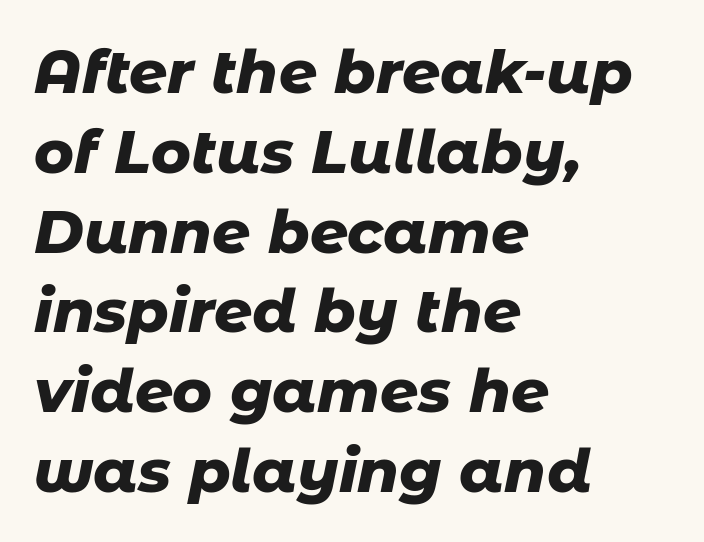
This rendering uses left alignment, leaving the right contour irregular. Between one letter and the next there's only the usual sliver of space. Each row of text sits above clean, open space. The characters look thick and weighty, a clear bold. Note the varied advance widths — an 'i' is clearly narrower than an 'm'.
